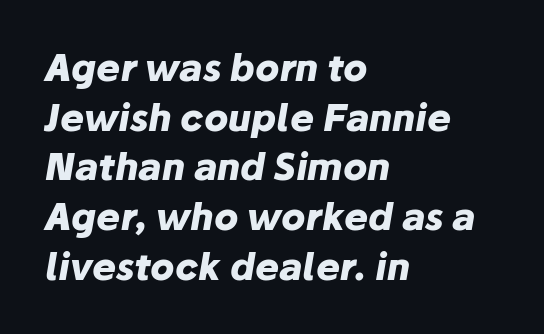
{"italic": "yes", "lean": "right", "slant_degrees": 10, "bold": "yes", "weight": "heavy", "width": "normal", "stroke_contrast": "low", "x_height": "medium", "monospaced": "no", "underline": "no", "align": "left", "line_spacing": "normal", "line_spacing_ratio": 1.38, "letter_spacing": "normal", "letter_spacing_em": 0.0, "glyph_px": 36}
